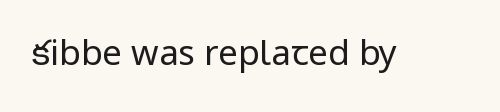
Stems and bowls with no extra thickness — not bold. In terms of posture, this sample is upright. A typesetter would label this face a sans. Is the letter spacing exaggerated? No — it looks like the ordinary default. The passage shown is not underscored anywhere.
